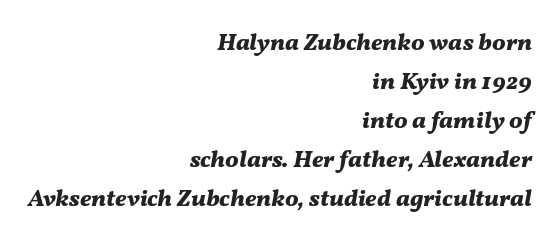
Does extra space separate the letters? No, they use regular spacing. Leading: standard. A flush-right, rag-left setting is used for this passage. Does the lettering tilt? It does — this is italic.
